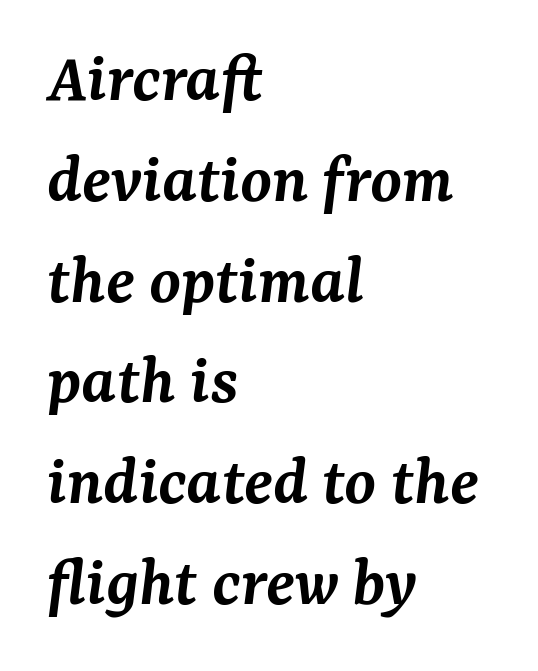
The image shows 72 px semibold serif type, italic (leaning right); set left-aligned, normal line spacing (1.4x), normal letter spacing, not underlined; medium stroke contrast and a medium x-height.
